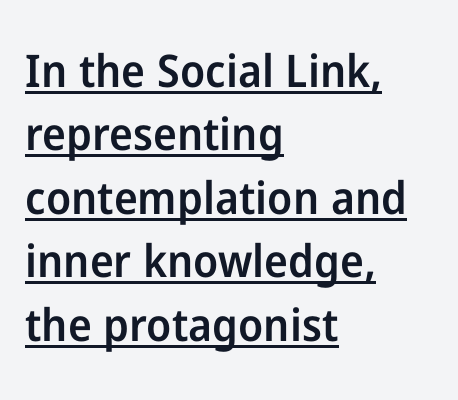
Q: Is the text bold? A: Semi-bold.
Q: Is the text italic (slanted)? A: No, it is upright.
Q: Is the typeface a serif or a sans-serif typeface? A: Sans-serif.
Q: Is the text underlined? A: Yes.
Q: How is the paragraph aligned? A: Left-aligned.
Q: Is the spacing between letters normal or unusually wide? A: Normal.
Q: Is the spacing between lines tight, normal or loose? A: Normal.
Q: Width (condensed, normal, or wide)? A: Normal.
Q: Stroke contrast? A: Low.
Q: x-height? A: Medium.
Q: Monospaced? A: No.
